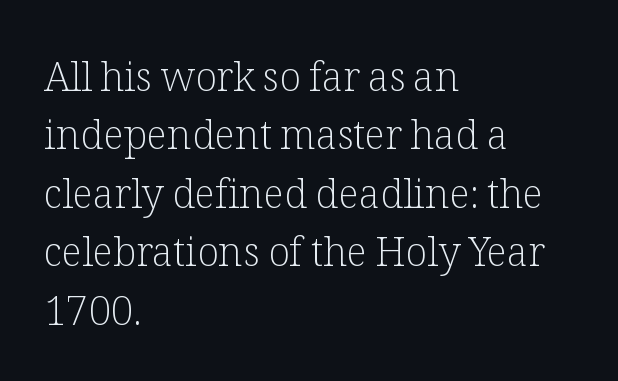
Is this a fixed-width face? No — the glyphs have proportional, varying widths. Weight: not bold — regular or lighter. A bare baseline throughout the passage. Font category for this specimen: serif. Normally led — the rows are evenly, conventionally spaced.
